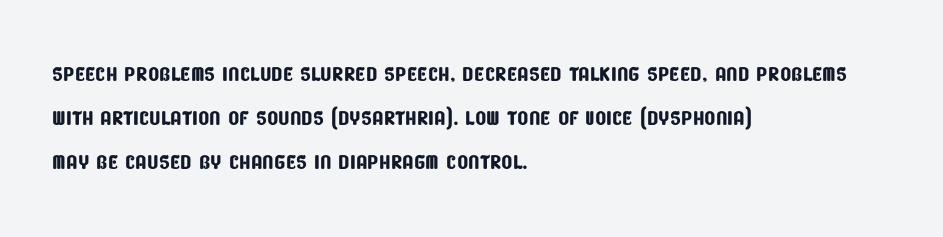
Q: Is the typeface a serif or a sans-serif typeface? A: Sans-serif.
Q: Is the text underlined? A: No.
Q: How is the paragraph aligned? A: Left-aligned.
Q: Is the spacing between letters normal or unusually wide? A: Normal.
Q: Is the spacing between lines tight, normal or loose? A: Normal.
Q: Width (condensed, normal, or wide)? A: Condensed.
Q: Stroke contrast? A: Low.
Q: x-height? A: Large.
Q: Monospaced? A: No.
